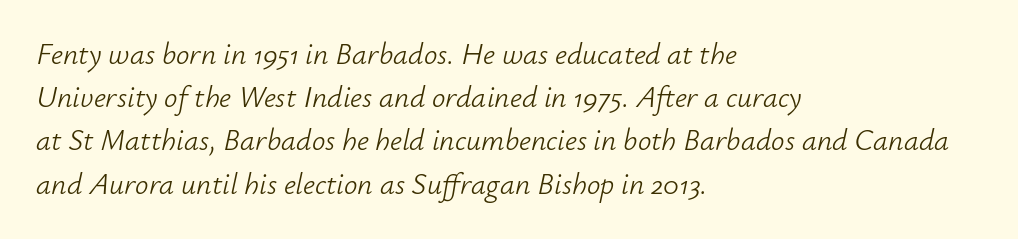
Varying glyph widths throughout — classic text-font behaviour. Only glyphs here, with clear space below each row. There is no visible air inserted between adjacent glyphs. The rag falls on the right side of this text block.
